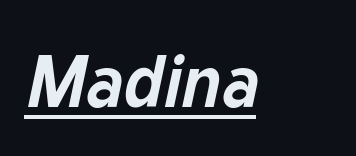
{"italic": "yes", "lean": "right", "slant_degrees": 12, "bold": "yes", "weight": "bold", "width": "normal", "stroke_contrast": "low", "x_height": "medium", "monospaced": "no", "underline": "yes", "letter_spacing": "normal", "letter_spacing_em": 0.0, "glyph_px": 72}
